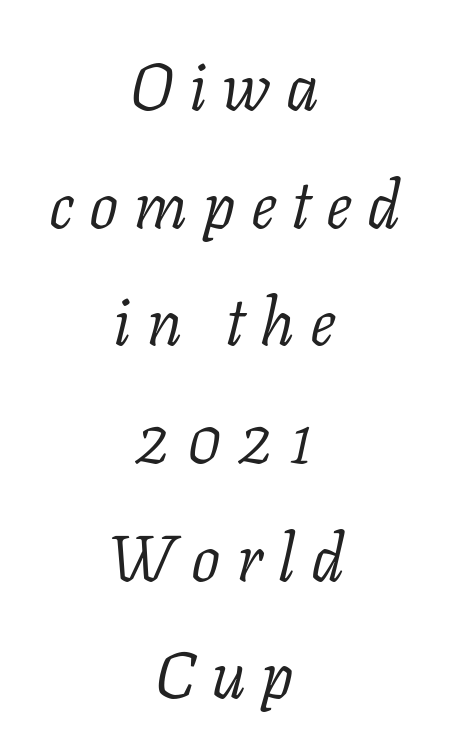
Q: Is the text bold? A: No.
Q: Is the text italic (slanted)? A: Yes, it leans right by about 11 degrees.
Q: Is the typeface a serif or a sans-serif typeface? A: Serif.
Q: Is the text underlined? A: No.
Q: How is the paragraph aligned? A: Centered.
Q: Is the spacing between letters normal or unusually wide? A: Unusually wide.
Q: Width (condensed, normal, or wide)? A: Normal.
Q: Stroke contrast? A: Low.
Q: x-height? A: Medium.
Q: Monospaced? A: No.
